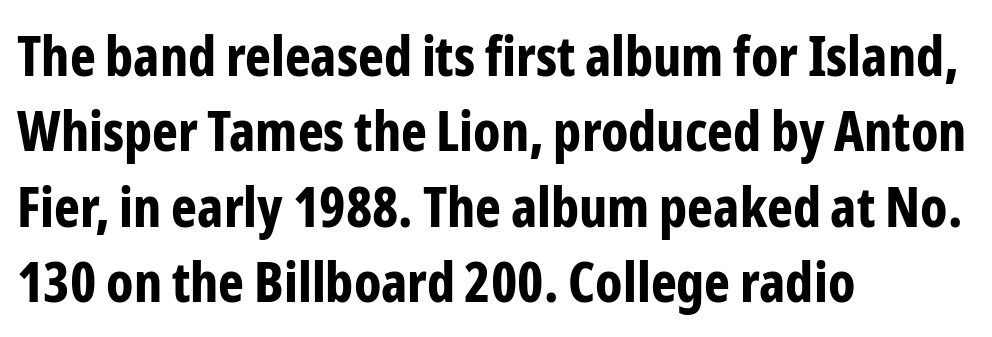
The image shows 55 px bold, condensed sans-serif type, upright; set left-aligned, normal line spacing (1.37x), normal letter spacing, not underlined; low stroke contrast and a medium x-height.
